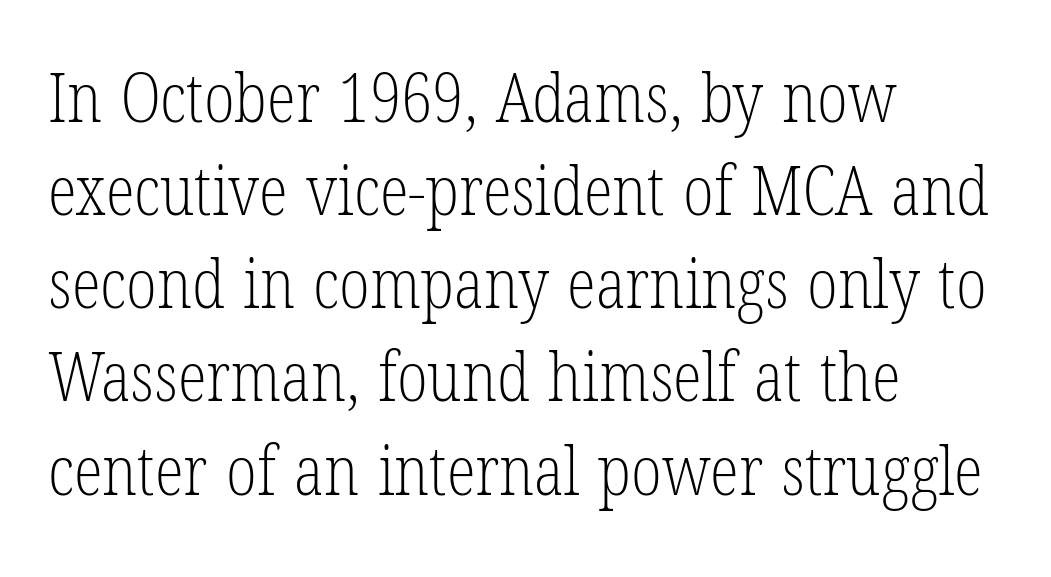
Serif or sans? Serif — the stroke terminals have little feet. These lines are rendered in a variable-pitch font. Does the lettering tilt? It doesn't — this is upright. The specimen omits any rule beneath the text block's lines.
